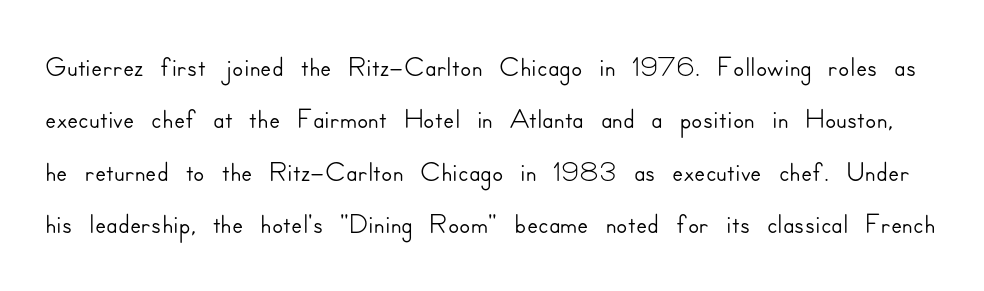
Q: Is the text italic (slanted)? A: No, it is upright.
Q: Is the typeface a serif or a sans-serif typeface? A: Sans-serif.
Q: Is the text underlined? A: No.
Q: Is the spacing between letters normal or unusually wide? A: Normal.
Q: Is the spacing between lines tight, normal or loose? A: Normal.
Q: Width (condensed, normal, or wide)? A: Normal.
Q: Stroke contrast? A: Low.
Q: x-height? A: Small.
Q: Monospaced? A: No.
